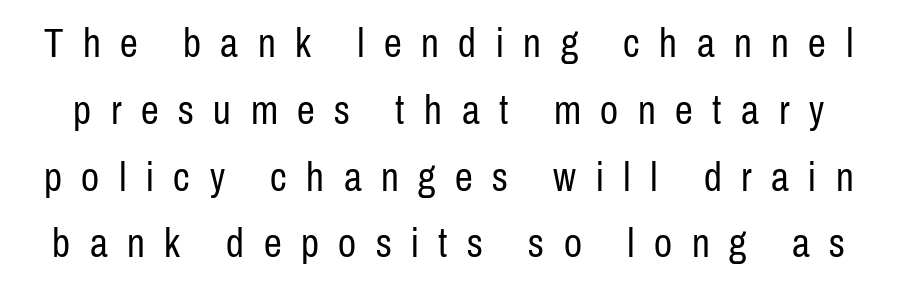
Q: Is the text bold? A: No.
Q: Is the text italic (slanted)? A: No, it is upright.
Q: Is the typeface a serif or a sans-serif typeface? A: Sans-serif.
Q: Is the text underlined? A: No.
Q: Is the spacing between letters normal or unusually wide? A: Unusually wide.
Q: Is the spacing between lines tight, normal or loose? A: Normal.
Q: Width (condensed, normal, or wide)? A: Condensed.
Q: Stroke contrast? A: Low.
Q: x-height? A: Medium.
Q: Monospaced? A: No.
